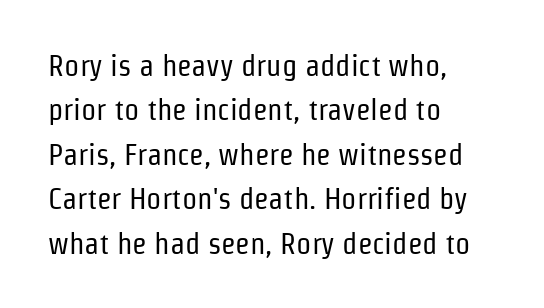
The image shows 30 px regular-weight, condensed sans-serif type, upright; set left-aligned, normal line spacing (1.48x), normal letter spacing, not underlined; low stroke contrast and a medium x-height.
